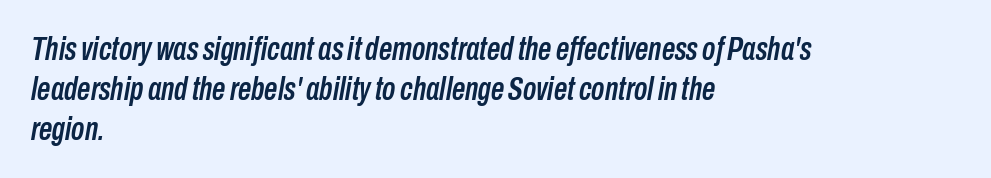
The image shows 33 px condensed type, italic (leaning right); set left-aligned, line spacing 1.21x, normal letter spacing, not underlined; low stroke contrast and a medium x-height.
